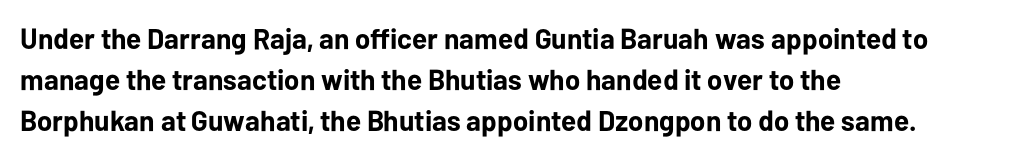
The image shows 29 px bold sans-serif type, upright; set left-aligned, normal line spacing (1.41x), normal letter spacing, not underlined; low stroke contrast and a medium x-height.
